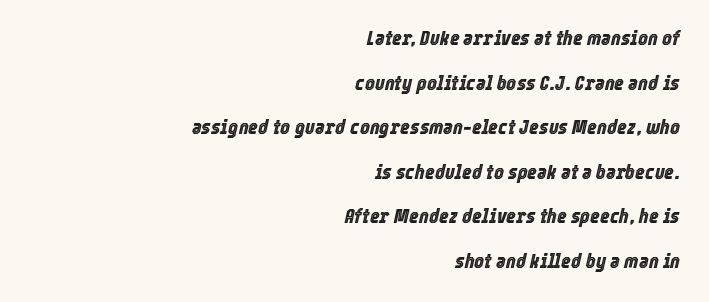
{"italic": "yes", "lean": "right", "slant_degrees": 12, "underline": "no", "align": "right", "line_spacing": "loose", "line_spacing_ratio": 2.12, "letter_spacing": "normal", "letter_spacing_em": 0.0, "glyph_px": 21}
